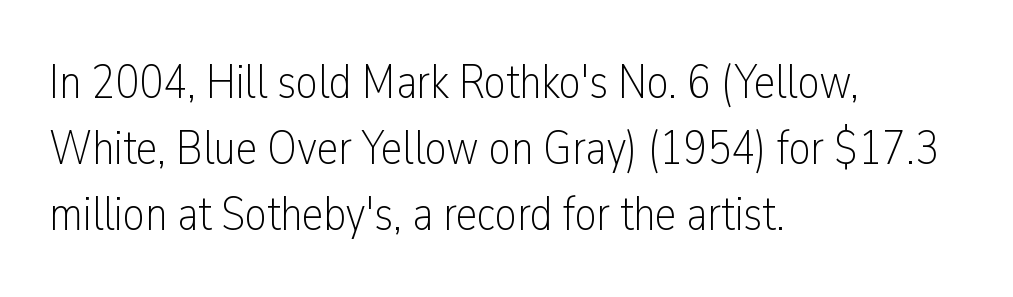
{"serif": "no", "italic": "no", "bold": "no", "weight": "light", "width": "condensed", "stroke_contrast": "low", "x_height": "medium", "monospaced": "no", "underline": "no", "align": "left", "line_spacing": "normal", "line_spacing_ratio": 1.38, "letter_spacing": "normal", "letter_spacing_em": 0.0, "glyph_px": 48}
